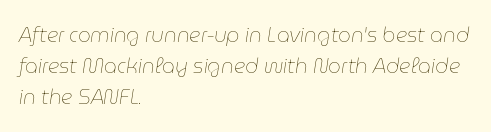
The image shows 20 px text type, italic (leaning right); set left-aligned, normal line spacing (1.54x), normal letter spacing, not underlined.
